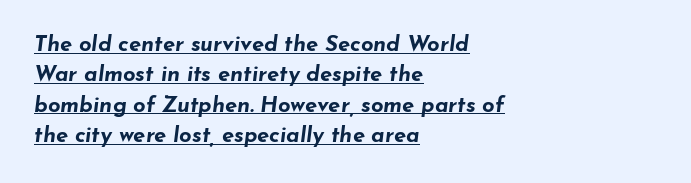
The image shows 22 px bold type, italic (leaning right); set left-aligned, normal line spacing (1.38x), normal letter spacing, underlined.
